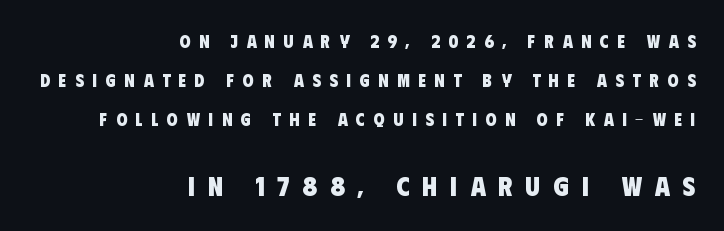
The image shows 27 px bold type; set right-aligned, loose line spacing (2.17x), unusually wide letter spacing (+0.48 em), not underlined; the second (bottom) block is 1.5x larger.
